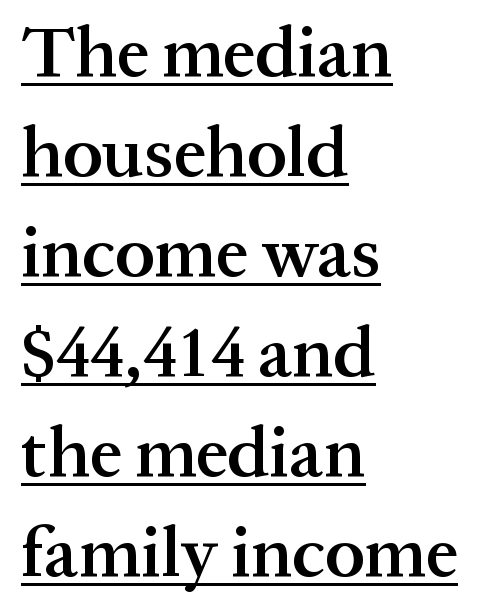
The image shows 72 px semibold serif type, upright; set left-aligned, normal line spacing (1.39x), normal letter spacing, underlined; medium stroke contrast and a medium x-height.
